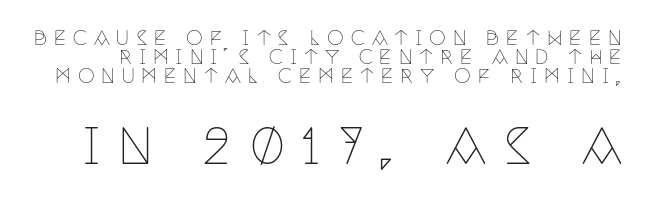
{"serif": "yes", "italic": "no", "bold": "no", "weight": "thin", "width": "condensed", "stroke_contrast": "low", "x_height": "large", "monospaced": "no", "underline": "no", "line_spacing": "tight", "line_spacing_ratio": 1.0, "letter_spacing": "wide", "letter_spacing_em": 0.35, "larger_block": "second", "size_ratio": 2.53, "glyph_px": 48}
